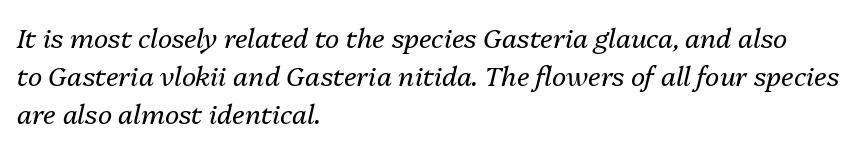
The image shows 27 px text type, italic (leaning right); set left-aligned, normal line spacing (1.4x), normal letter spacing, not underlined.
